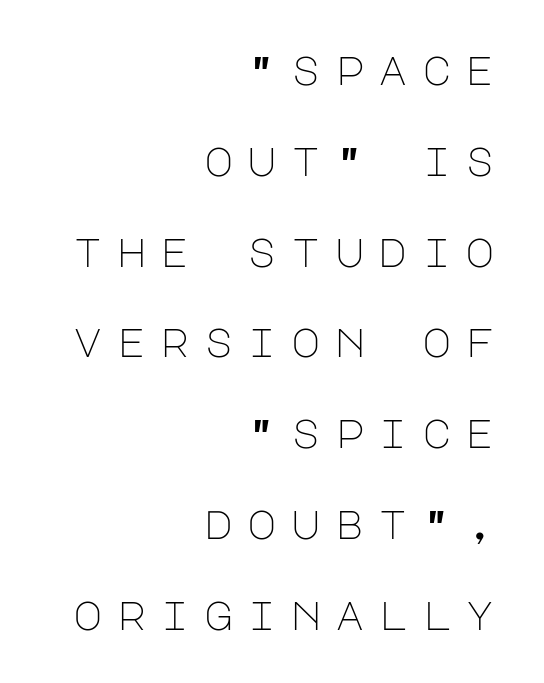
The gap between lines stays unmarked. Rendered with straight, roman letterforms. These glyphs show unthickened strokes, regular width or finer. The glyphs in this specimen are sans serif. The tracking reads as deliberately expanded to a designer's eye. The ragged edge is on the left, which tells us the setting is flush right.
